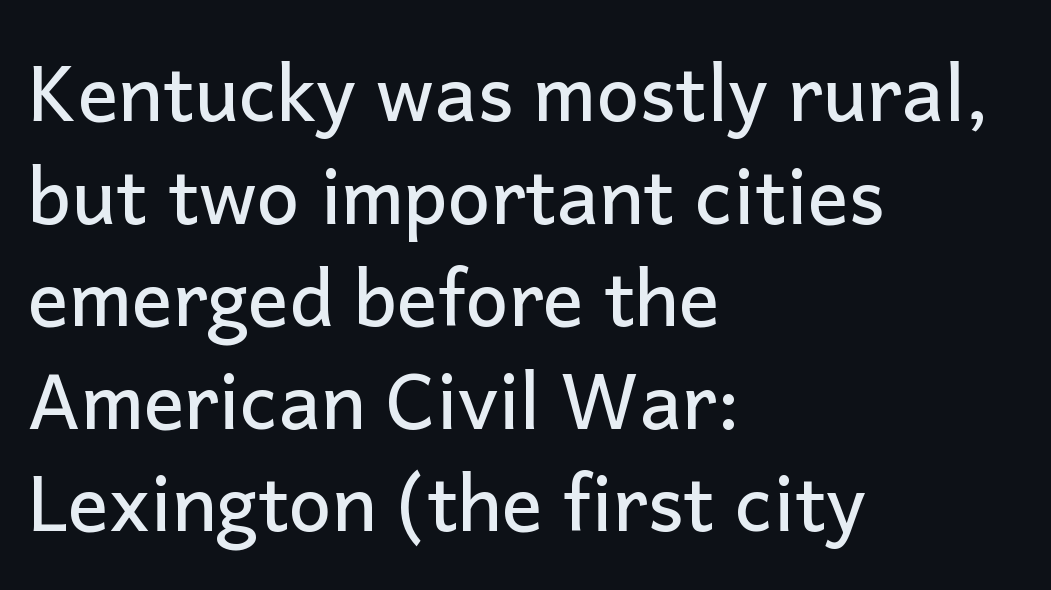
Q: Is the text italic (slanted)? A: No, it is upright.
Q: Is the typeface a serif or a sans-serif typeface? A: Sans-serif.
Q: Is the text underlined? A: No.
Q: How is the paragraph aligned? A: Left-aligned.
Q: Is the spacing between letters normal or unusually wide? A: Normal.
Q: Is the spacing between lines tight, normal or loose? A: Normal.
Q: Width (condensed, normal, or wide)? A: Normal.
Q: Stroke contrast? A: Low.
Q: x-height? A: Medium.
Q: Monospaced? A: No.
